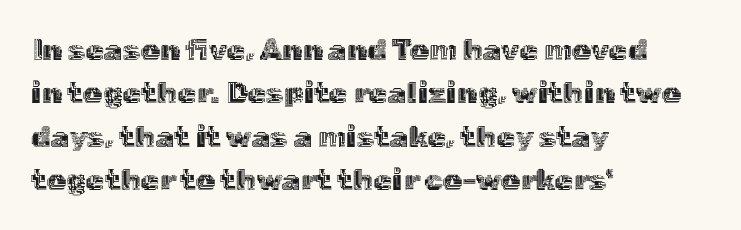
Q: Is the text italic (slanted)? A: No, it is upright.
Q: Is the text underlined? A: No.
Q: How is the paragraph aligned? A: Left-aligned.
Q: Is the spacing between letters normal or unusually wide? A: Normal.
Q: Is the spacing between lines tight, normal or loose? A: Normal.
Q: Width (condensed, normal, or wide)? A: Normal.
Q: x-height? A: Medium.
Q: Monospaced? A: No.
